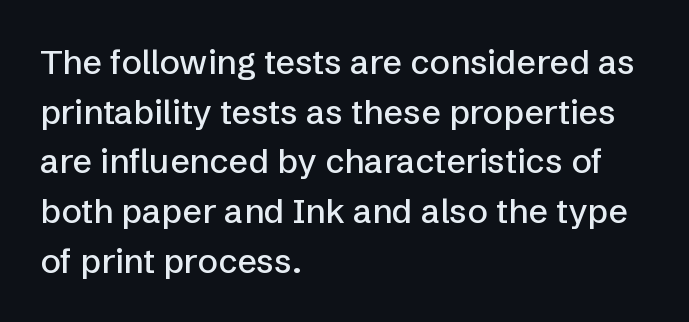
Regular leading. The type sits square on the baseline with zero lean. Check under the words: just untouched page. These lines keep a tight, regular rhythm from letter to letter.
